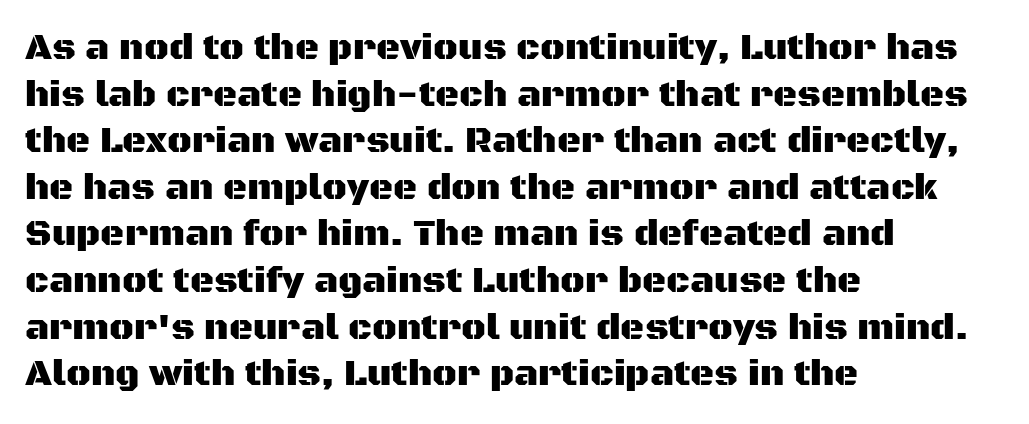
Vertical strokes here are truly vertical. This rendering leaves character spacing at its baseline value. A normal amount of white space separates one row of letters from the next. Character widths vary here, with narrow letters taking less room than wide ones.
